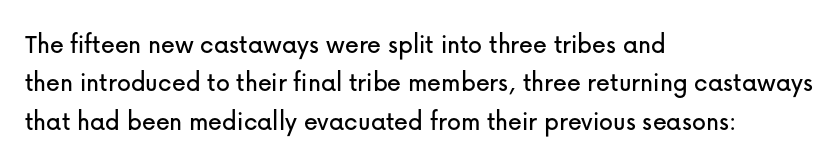
{"serif": "no", "italic": "no", "width": "normal", "stroke_contrast": "low", "x_height": "medium", "monospaced": "no", "underline": "no", "align": "left", "line_spacing": "normal", "line_spacing_ratio": 1.37, "letter_spacing": "normal", "letter_spacing_em": 0.0, "glyph_px": 28}
